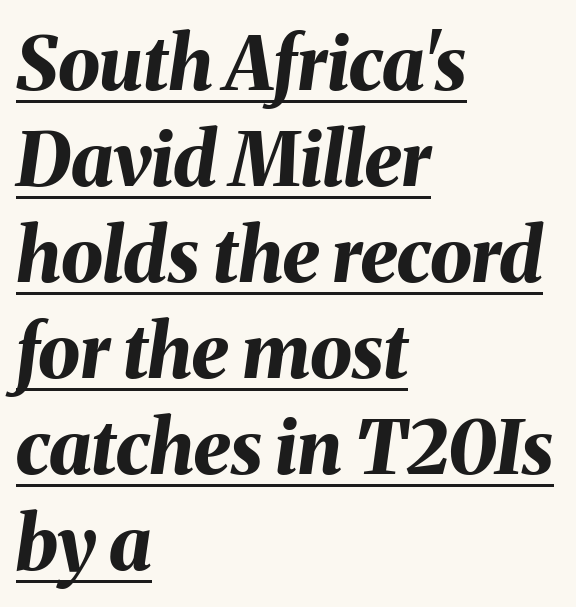
The image shows 75 px bold type, italic (leaning right); set left-aligned, normal line spacing (1.28x), normal letter spacing, underlined; medium stroke contrast and a medium x-height.
